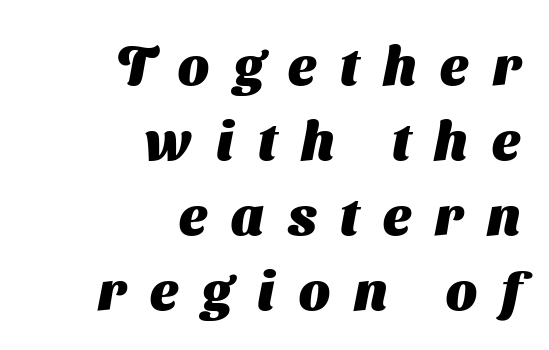
The rendering inserts visible extra space after every character. Descenders are the only things crossing below the line. Is this a sans? Yes — the strokes have no serifs. The paragraph shown leans on its right margin. The lines sit at an ordinary, default distance from one another. Spacing verdict: proportional, widths tailored to each character.
